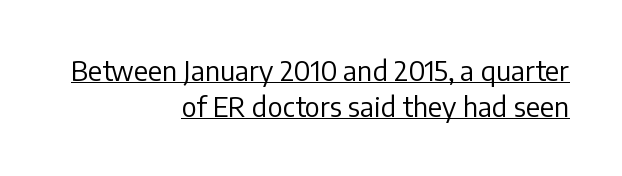
{"italic": "no", "bold": "no", "underline": "yes", "align": "right", "line_spacing": "normal", "line_spacing_ratio": 1.33, "letter_spacing": "normal", "letter_spacing_em": 0.0, "glyph_px": 27}
